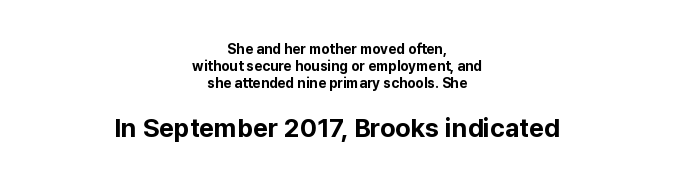
The lines are quadded center. The specimen reads as upright at a glance. The glyphs are unaccompanied by any horizontal stroke below them. Is the type bold? Yes — the strokes are clearly thick and heavy. Glyph-to-glyph distance matches everyday printed text.
